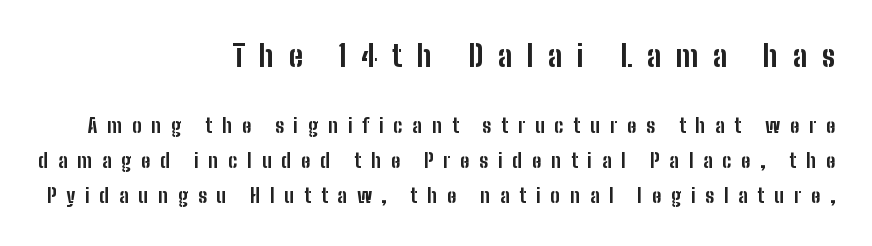
{"serif": "no", "italic": "no", "bold": "yes", "weight": "bold", "width": "condensed", "stroke_contrast": "low", "x_height": "medium", "monospaced": "no", "underline": "no", "align": "right", "line_spacing_ratio": 1.75, "letter_spacing": "wide", "letter_spacing_em": 0.49, "larger_block": "first", "size_ratio": 1.5, "glyph_px": 30}
